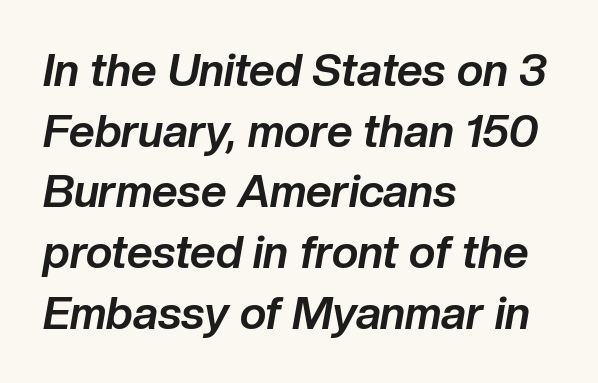
The image shows 45 px bold type, italic (leaning right); set left-aligned, normal line spacing (1.35x), normal letter spacing, not underlined; low stroke contrast and a medium x-height.
